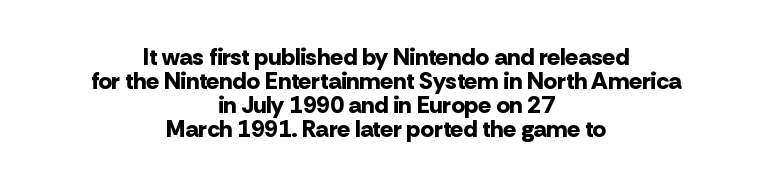
Q: Is the text bold? A: Yes.
Q: Is the text italic (slanted)? A: No, it is upright.
Q: Is the text underlined? A: No.
Q: How is the paragraph aligned? A: Centered.
Q: Is the spacing between letters normal or unusually wide? A: Normal.
Q: Is the spacing between lines tight, normal or loose? A: Tight.
